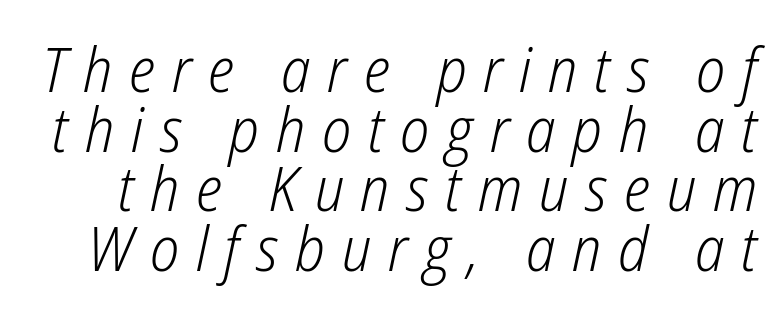
Q: Is the text bold? A: No.
Q: Is the text italic (slanted)? A: Yes, it leans right by about 12 degrees.
Q: Is the text underlined? A: No.
Q: Is the spacing between letters normal or unusually wide? A: Unusually wide.
Q: Is the spacing between lines tight, normal or loose? A: Tight.
Q: Width (condensed, normal, or wide)? A: Condensed.
Q: Stroke contrast? A: Low.
Q: x-height? A: Medium.
Q: Monospaced? A: No.
